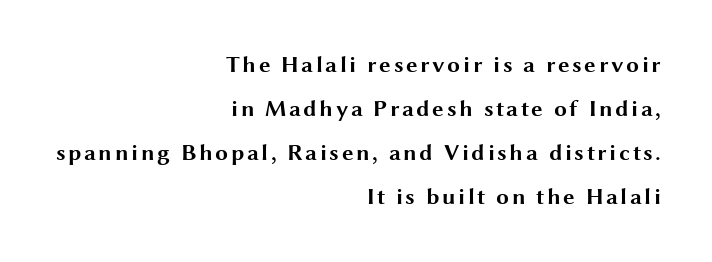
The image shows 23 px bold type, upright; set right-aligned, loose line spacing (1.92x), not underlined.
